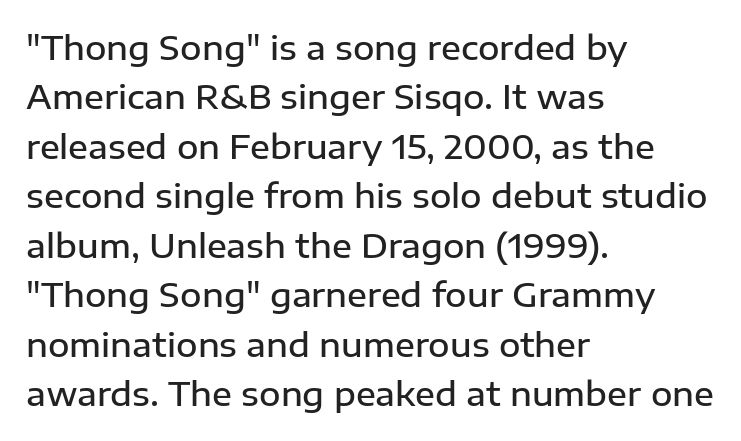
{"serif": "no", "italic": "no", "bold": "semi", "weight": "semibold", "width": "normal", "stroke_contrast": "low", "x_height": "medium", "monospaced": "no", "underline": "no", "align": "left", "line_spacing": "normal", "line_spacing_ratio": 1.5, "letter_spacing": "normal", "letter_spacing_em": 0.0, "glyph_px": 33}
